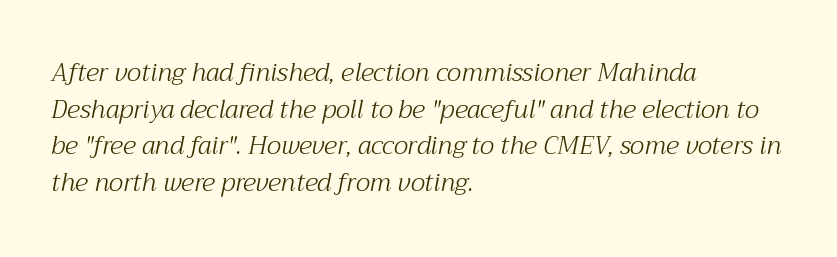
{"italic": "yes", "lean": "right", "slant_degrees": 12, "bold": "no", "underline": "no", "align": "left", "line_spacing": "normal", "line_spacing_ratio": 1.47, "letter_spacing": "normal", "letter_spacing_em": 0.0, "glyph_px": 25}
